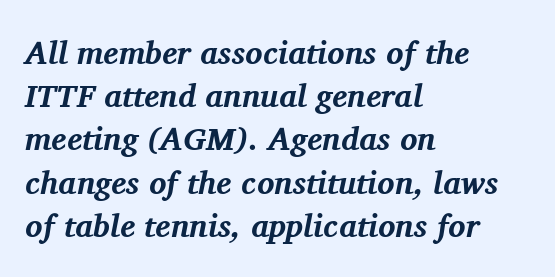
{"serif": "yes", "italic": "yes", "lean": "right", "slant_degrees": 11, "bold": "yes", "weight": "bold", "width": "normal", "stroke_contrast": "medium", "x_height": "medium", "monospaced": "no", "underline": "no", "align": "left", "line_spacing": "normal", "line_spacing_ratio": 1.35, "letter_spacing": "normal", "letter_spacing_em": 0.0, "glyph_px": 32}
